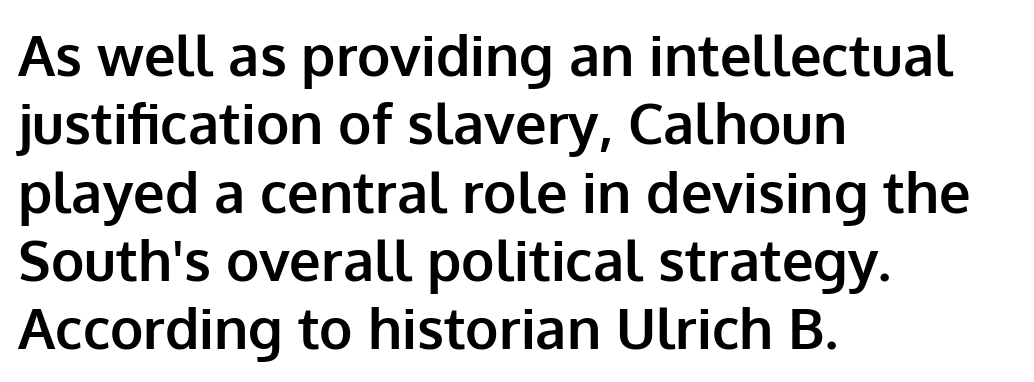
The image shows 56 px bold sans-serif type, upright; set left-aligned, line spacing 1.22x, normal letter spacing, not underlined; low stroke contrast and a medium x-height.
